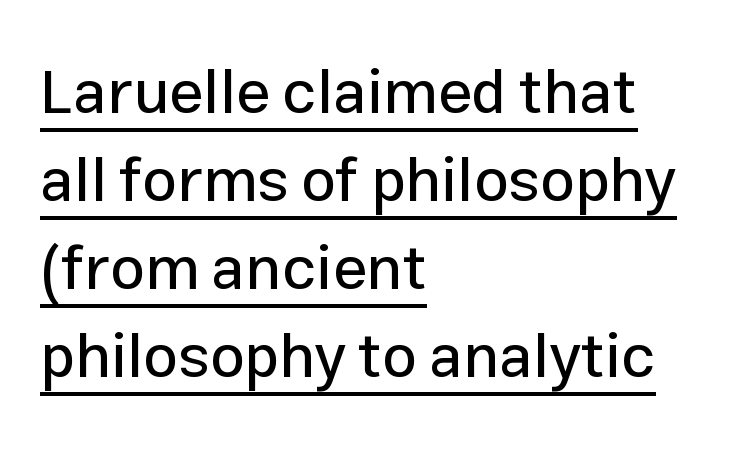
Is this a fixed-width face? No — the glyphs have proportional, varying widths. Emphasis is given by a line drawn under the lettering. This is the regular roman posture of the typeface. The line-height multiplier appears to be the usual default. Visually the block forms a straight wall on the left and a jagged coastline on the right. Glyph-to-glyph distance matches everyday printed text.
